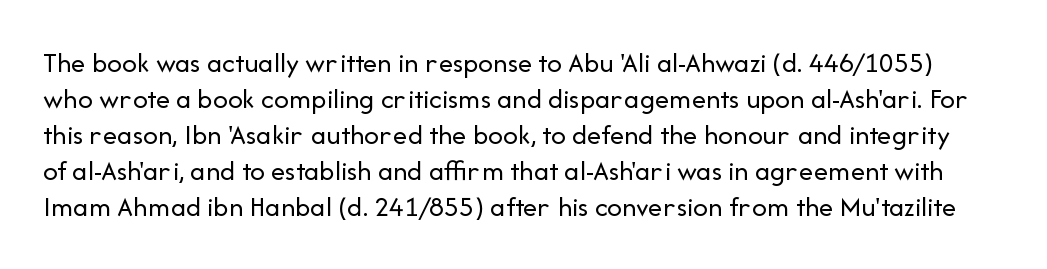
{"serif": "no", "italic": "no", "bold": "no", "weight": "regular", "width": "normal", "stroke_contrast": "low", "x_height": "medium", "monospaced": "no", "underline": "no", "line_spacing_ratio": 1.24, "letter_spacing": "normal", "letter_spacing_em": 0.0, "glyph_px": 29}
